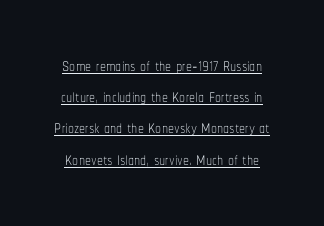
{"italic": "no", "bold": "no", "underline": "yes", "line_spacing": "normal", "line_spacing_ratio": 1.3, "letter_spacing": "normal", "letter_spacing_em": 0.0, "glyph_px": 24}
